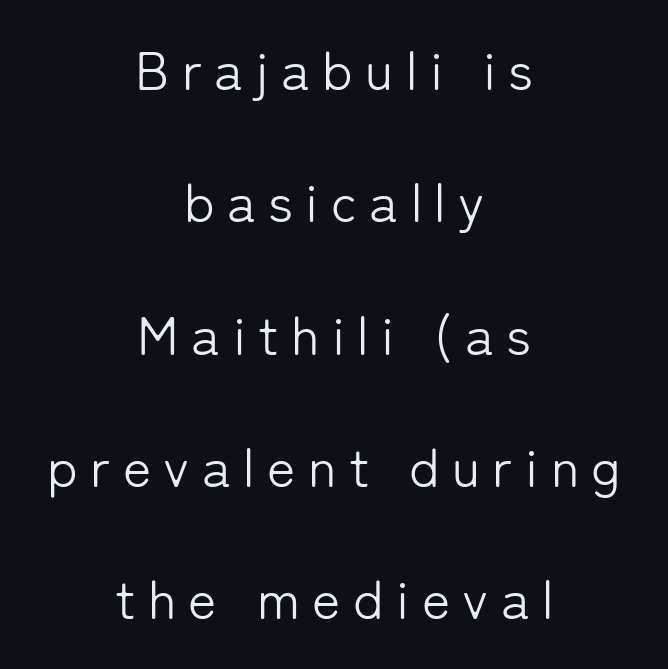
Line spacing here is loose. Caption: face not bold, strokes unweighted. Letters rest on an invisible, unmarked baseline. A typesetter would call this proportional, since set widths differ per character.
